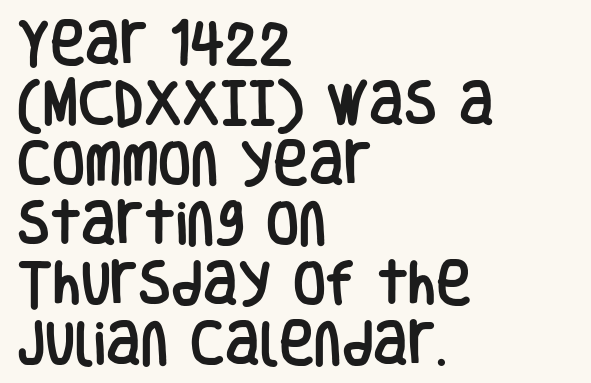
{"serif": "no", "italic": "no", "width": "condensed", "stroke_contrast": "low", "x_height": "large", "monospaced": "no", "underline": "no", "align": "left", "line_spacing": "normal", "line_spacing_ratio": 1.25, "letter_spacing": "normal", "letter_spacing_em": 0.0, "glyph_px": 48}
